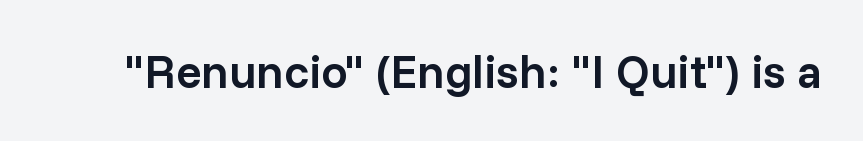
Q: Is the text bold? A: Semi-bold.
Q: Is the text italic (slanted)? A: No, it is upright.
Q: Is the typeface a serif or a sans-serif typeface? A: Sans-serif.
Q: Is the text underlined? A: No.
Q: Is the spacing between letters normal or unusually wide? A: Normal.
Q: Width (condensed, normal, or wide)? A: Normal.
Q: Stroke contrast? A: Low.
Q: x-height? A: Medium.
Q: Monospaced? A: No.
